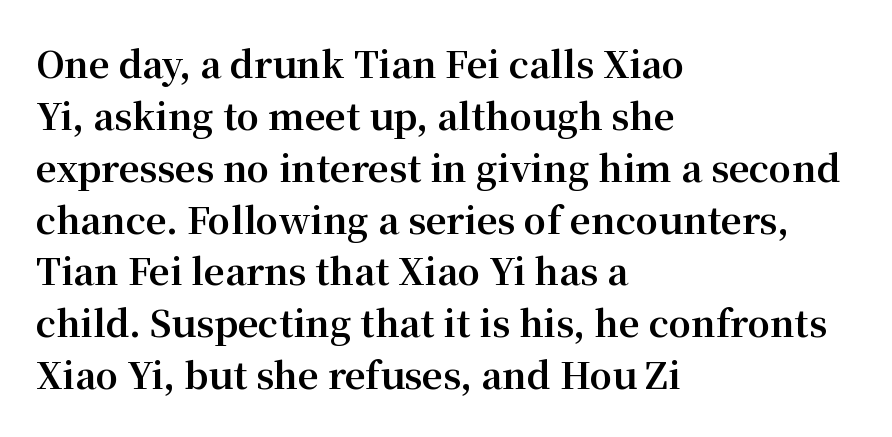
Notice how the stems are strictly vertical — no italics here. Typographically, this falls in the serif category. Leftover space on each line is placed entirely after the last word. In terms of letterspacing, this is plain default setting. These lines are rendered in a variable-pitch font.
